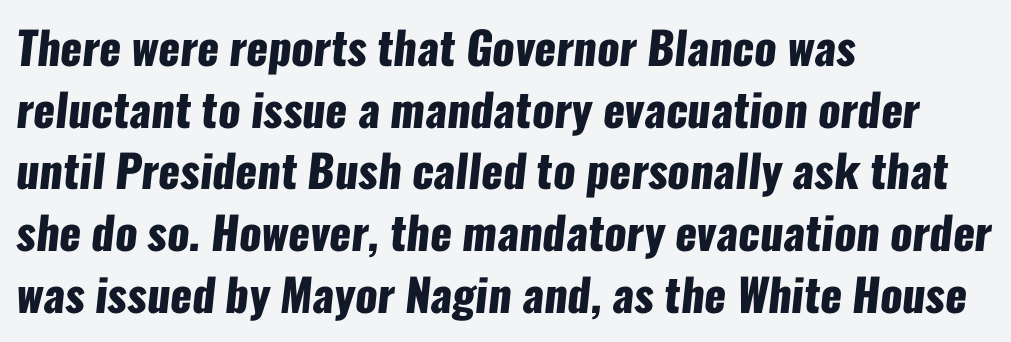
Letters rest on an invisible, unmarked baseline. The passage is arranged the way most books set body copy — flush left. Regarding leading, the lines here are spaced in the standard way. Glyph-to-glyph distance matches everyday printed text.
